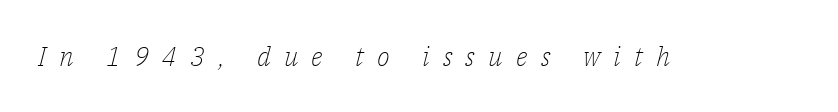
Q: Is the text bold? A: No.
Q: Is the text italic (slanted)? A: Yes, it leans right by about 14 degrees.
Q: Is the text underlined? A: No.
Q: Is the spacing between letters normal or unusually wide? A: Unusually wide.
